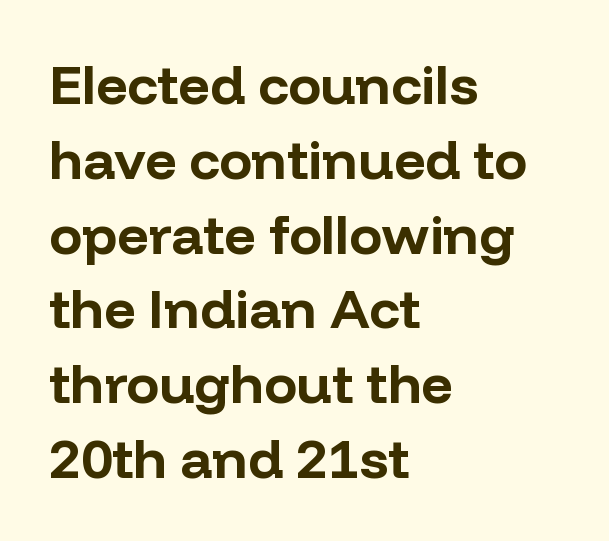
{"serif": "no", "italic": "no", "bold": "yes", "weight": "bold", "width": "normal", "stroke_contrast": "low", "x_height": "medium", "monospaced": "no", "underline": "no", "align": "left", "line_spacing": "normal", "line_spacing_ratio": 1.36, "letter_spacing": "normal", "letter_spacing_em": 0.0, "glyph_px": 55}
